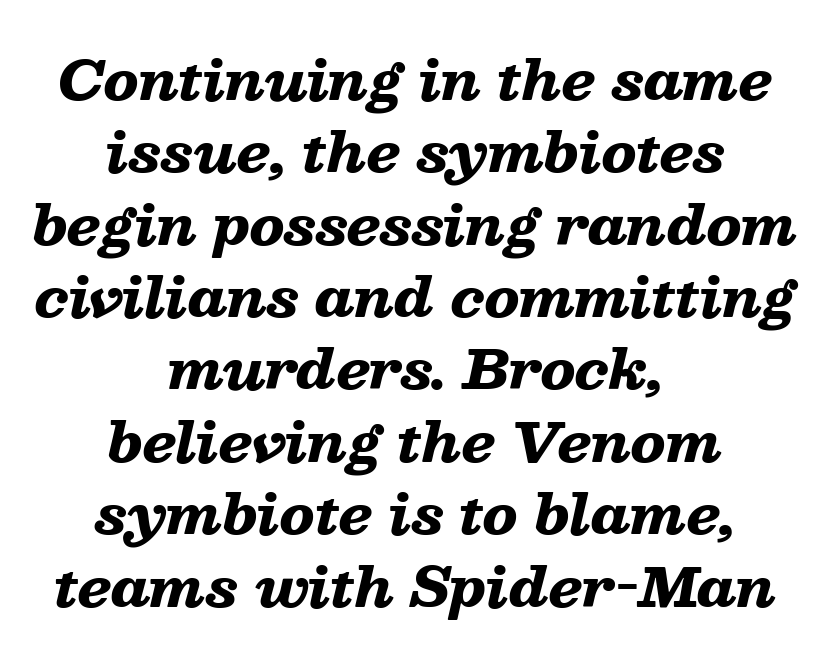
{"italic": "yes", "lean": "right", "slant_degrees": 13, "bold": "yes", "weight": "heavy", "width": "wide", "stroke_contrast": "low", "x_height": "medium", "monospaced": "no", "underline": "no", "align": "center", "line_spacing": "normal", "line_spacing_ratio": 1.34, "letter_spacing": "normal", "letter_spacing_em": 0.0, "glyph_px": 54}
